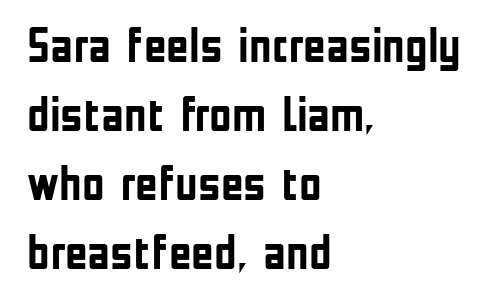
Q: Is the text bold? A: Yes.
Q: Is the text italic (slanted)? A: No, it is upright.
Q: Is the typeface a serif or a sans-serif typeface? A: Sans-serif.
Q: Is the text underlined? A: No.
Q: How is the paragraph aligned? A: Left-aligned.
Q: Is the spacing between letters normal or unusually wide? A: Normal.
Q: Is the spacing between lines tight, normal or loose? A: Normal.
Q: Width (condensed, normal, or wide)? A: Condensed.
Q: Stroke contrast? A: Low.
Q: x-height? A: Medium.
Q: Monospaced? A: No.
